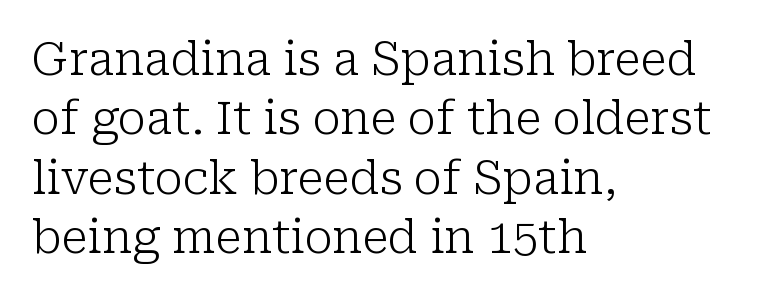
Standard letterfit; no display-style spreading of the glyphs. The face used here is proportionally spaced, like ordinary book or web type. Caption: multi-line text, flush left, ragged right. These lines are composed in type with serifs.
